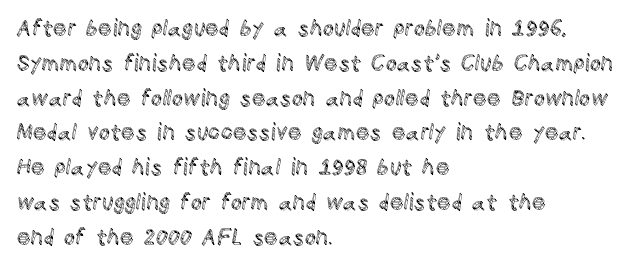
{"underline": "no", "align": "left", "line_spacing": "normal", "line_spacing_ratio": 1.58, "letter_spacing": "normal", "letter_spacing_em": 0.0, "glyph_px": 22}
